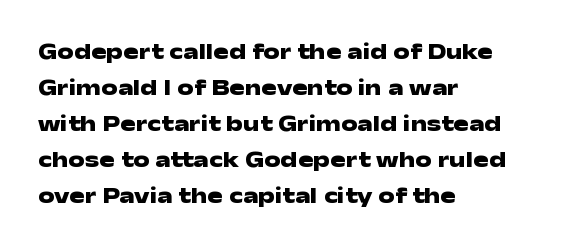
Notice how descenders clear the ascenders below comfortably — that's standard leading. The sample has been set heavy, in full bold. Italic? Not at all — the glyphs are vertical. A bare baseline throughout the passage. The rag falls on the right side of this text block. Inter-character spacing is left at the font's built-in metrics.
